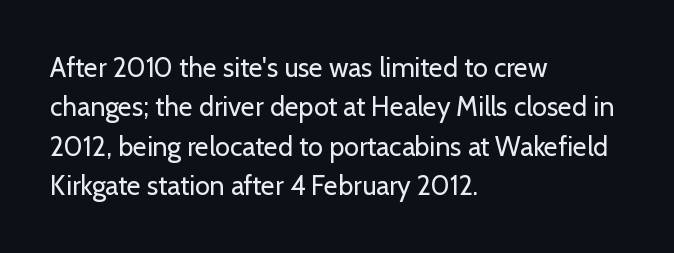
The image shows 27 px text type, upright; set left-aligned, normal line spacing (1.46x), normal letter spacing, not underlined.
